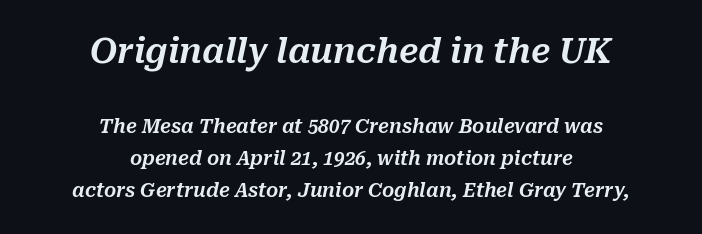
{"italic": "yes", "lean": "right", "slant_degrees": 10, "width": "normal", "stroke_contrast": "medium", "x_height": "medium", "monospaced": "no", "underline": "no", "align": "center", "line_spacing": "normal", "line_spacing_ratio": 1.68, "letter_spacing": "normal", "letter_spacing_em": 0.0, "larger_block": "first", "size_ratio": 1.79, "glyph_px": 34}
